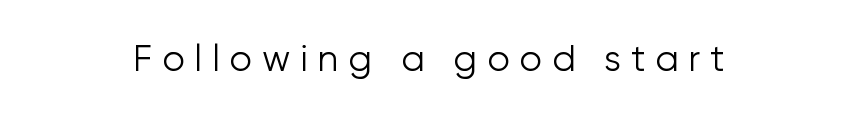
The image shows 36 px light sans-serif type, upright; set unusually wide letter spacing (+0.27 em), not underlined; low stroke contrast and a medium x-height.
